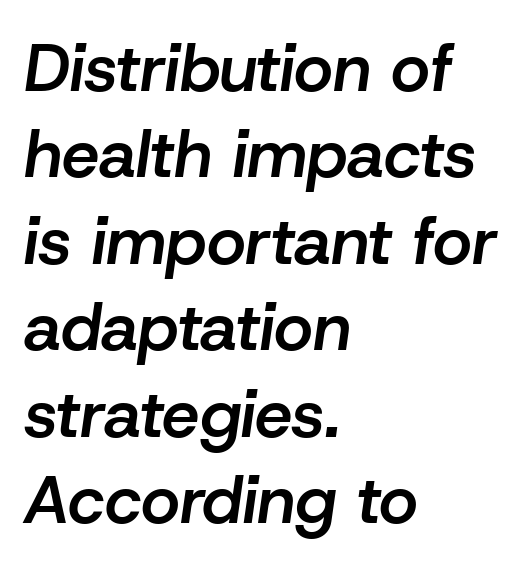
{"italic": "yes", "lean": "right", "slant_degrees": 8, "bold": "semi", "weight": "semibold", "width": "normal", "stroke_contrast": "low", "x_height": "medium", "monospaced": "no", "underline": "no", "align": "left", "line_spacing": "normal", "line_spacing_ratio": 1.29, "letter_spacing": "normal", "letter_spacing_em": 0.0, "glyph_px": 67}
